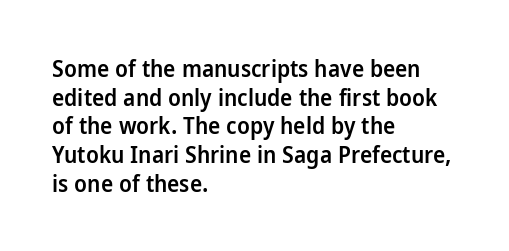
The specimen omits any rule beneath the text block's lines. The type sits square on the baseline with zero lean. This block has exactly the height ordinary leading produces. Does extra space separate the letters? No, they use regular spacing.
